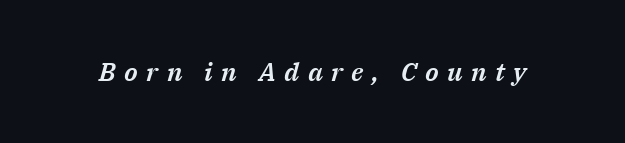
Q: Is the text italic (slanted)? A: Yes, it leans right by about 14 degrees.
Q: Is the text underlined? A: No.
Q: Is the spacing between letters normal or unusually wide? A: Unusually wide.
